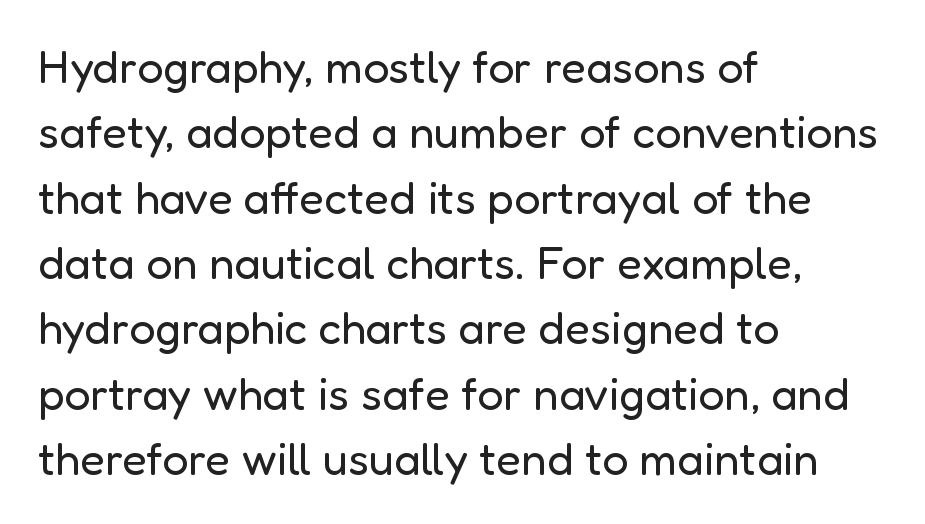
{"serif": "no", "italic": "no", "bold": "no", "weight": "regular", "width": "normal", "stroke_contrast": "low", "x_height": "medium", "monospaced": "no", "underline": "no", "align": "left", "line_spacing": "normal", "line_spacing_ratio": 1.42, "letter_spacing": "normal", "letter_spacing_em": 0.0, "glyph_px": 46}
